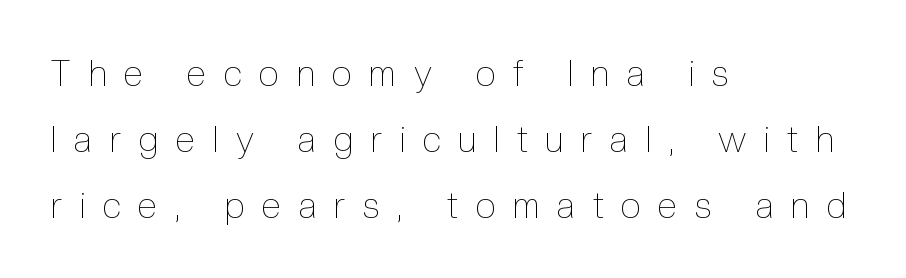
The image shows 36 px thin, condensed type, upright; set left-aligned, line spacing 1.83x, unusually wide letter spacing (+0.49 em), not underlined; a medium x-height.
